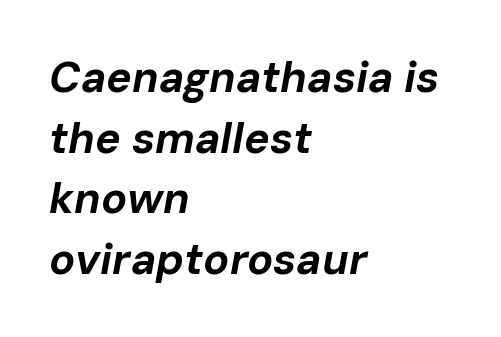
{"italic": "yes", "lean": "right", "slant_degrees": 10, "bold": "yes", "weight": "bold", "width": "normal", "stroke_contrast": "low", "x_height": "medium", "monospaced": "no", "underline": "no", "align": "left", "line_spacing": "normal", "line_spacing_ratio": 1.41, "letter_spacing": "normal", "letter_spacing_em": 0.0, "glyph_px": 43}
